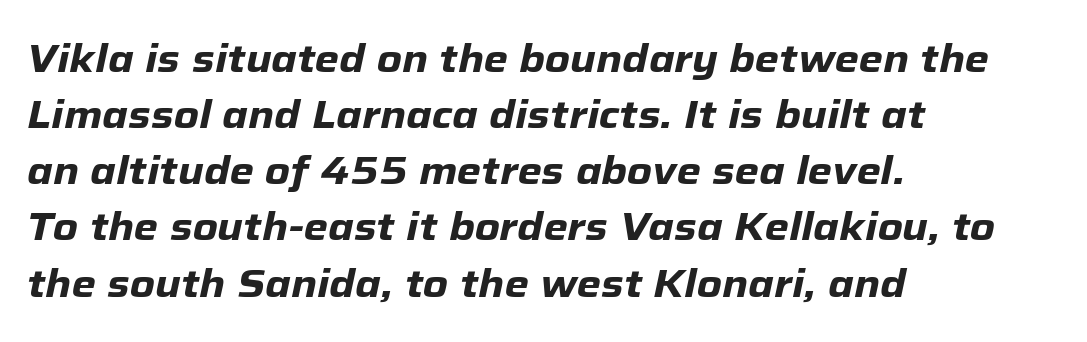
The passage shown leans; its letterforms are oblique. Descenders hang freely into open space. Vertical spacing — default. This sample is left-justified, so line endings fall wherever the words run out. The face used here is proportionally spaced, like ordinary book or web type. These lines carry a lot of weight — the face is fully bold.
